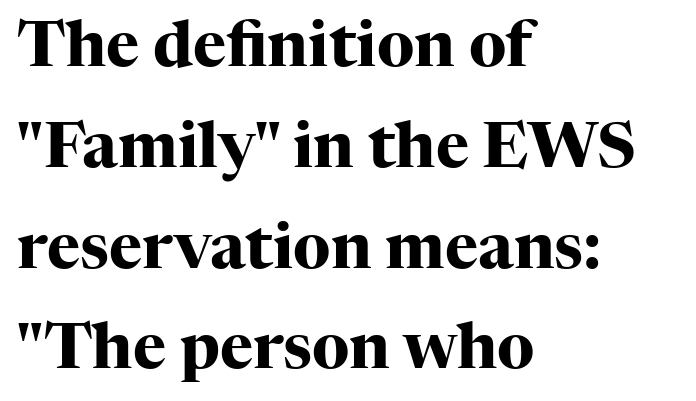
{"serif": "yes", "italic": "no", "bold": "yes", "weight": "heavy", "width": "normal", "stroke_contrast": "high", "x_height": "medium", "monospaced": "no", "underline": "no", "align": "left", "line_spacing": "normal", "line_spacing_ratio": 1.6, "letter_spacing": "normal", "letter_spacing_em": 0.0, "glyph_px": 63}
